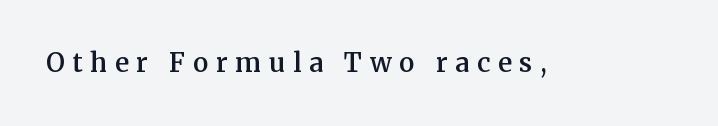
Q: Is the text bold? A: Semi-bold.
Q: Is the text italic (slanted)? A: No, it is upright.
Q: Is the text underlined? A: No.
Q: Is the spacing between letters normal or unusually wide? A: Unusually wide.
